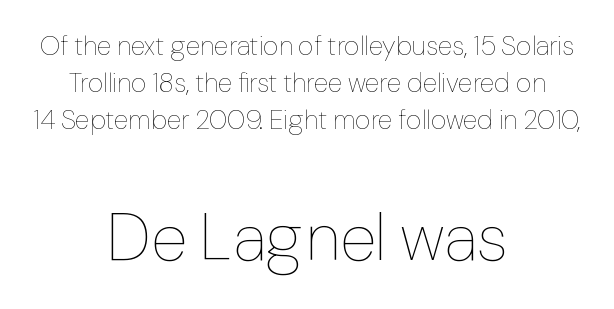
The image shows 67 px thin type, upright; set centered, normal line spacing (1.37x), normal letter spacing, not underlined; the second (bottom) block is 2.48x larger; low stroke contrast and a medium x-height.
